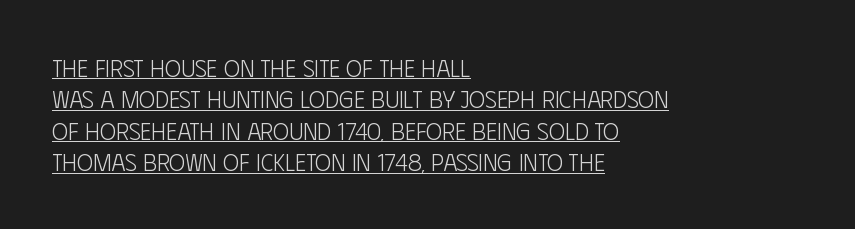
The image shows 24 px text type, upright; set left-aligned, normal line spacing (1.31x), normal letter spacing, underlined.
